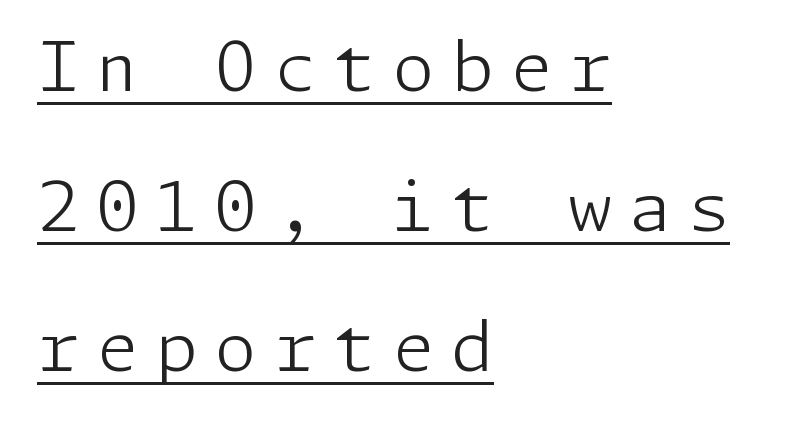
Caption: lettering with a line underneath. This sample uses a sans-serif face. Typeset ragged right — the left edge is the straight one. Does the leading feel generous? Absolutely, it's lavish. The letterforms stand isolated, each surrounded by extra space.
